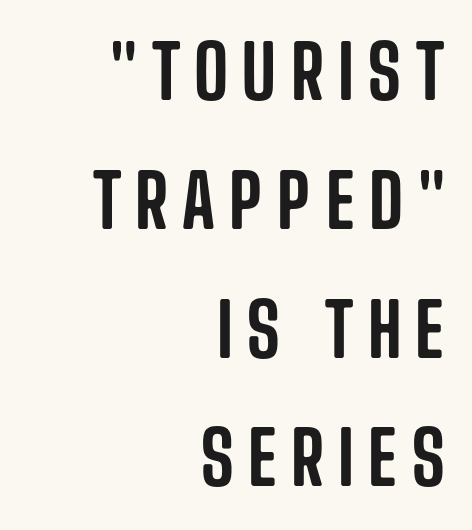
Honestly, there is no underline to notice here at all. Letterform terminals end flat and unadorned throughout the passage. One-word summary of the alignment: right. This sample uses an upright cut, with every glyph sitting square on the baseline.
